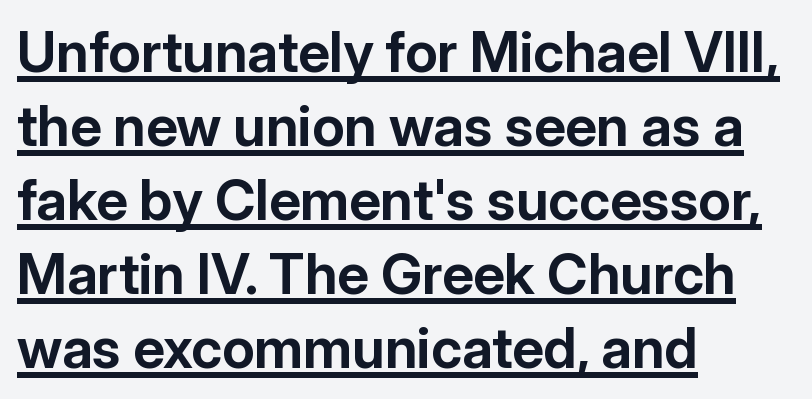
Q: Is the text bold? A: Yes.
Q: Is the text italic (slanted)? A: No, it is upright.
Q: Is the typeface a serif or a sans-serif typeface? A: Sans-serif.
Q: Is the text underlined? A: Yes.
Q: How is the paragraph aligned? A: Left-aligned.
Q: Is the spacing between letters normal or unusually wide? A: Normal.
Q: Is the spacing between lines tight, normal or loose? A: Normal.
Q: Width (condensed, normal, or wide)? A: Normal.
Q: Stroke contrast? A: Low.
Q: x-height? A: Medium.
Q: Monospaced? A: No.
